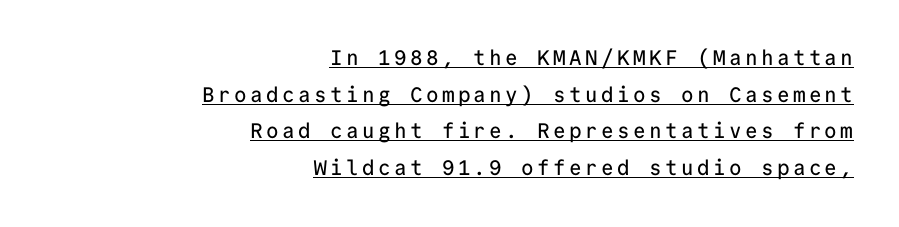
{"italic": "no", "underline": "yes", "align": "right", "line_spacing_ratio": 1.75, "glyph_px": 21}
